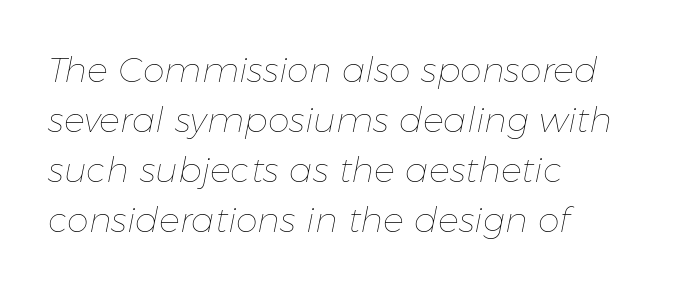
The image shows 35 px thin type, italic (leaning right); set left-aligned, normal line spacing (1.43x), normal letter spacing, not underlined; low stroke contrast and a medium x-height.
